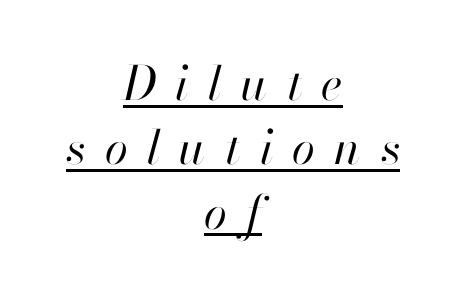
{"italic": "yes", "lean": "right", "slant_degrees": 13, "bold": "no", "weight": "regular", "width": "normal", "stroke_contrast": "high", "x_height": "small", "monospaced": "no", "underline": "yes", "align": "center", "line_spacing": "normal", "line_spacing_ratio": 1.37, "letter_spacing": "wide", "letter_spacing_em": 0.41, "glyph_px": 47}
